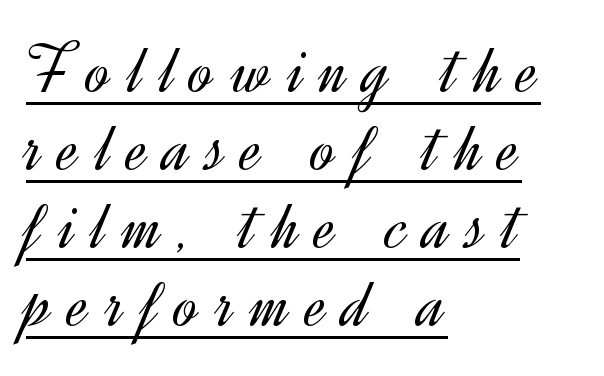
The image shows 73 px light sans-serif type; set left-aligned, tight line spacing (1.07x), unusually wide letter spacing (+0.23 em), underlined; a small x-height.
